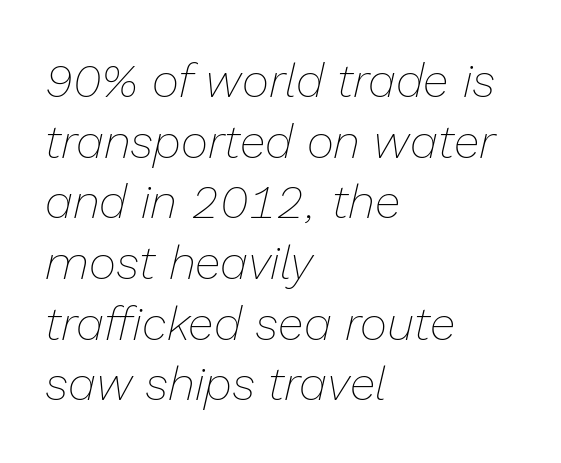
The image shows 47 px thin type, italic (leaning right); set left-aligned, normal line spacing (1.29x), normal letter spacing, not underlined; low stroke contrast and a medium x-height.
